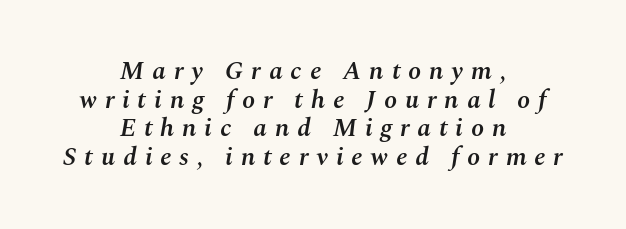
The face used here is rendered with a markedly widened letterfit. The whitespace from short lines is split evenly between both sides. Very little white space separates one row of letters from the next. Type without underlining. Compared with an ordinary text face, these strokes are moderately heavier — a semibold. Slanted lettering throughout.
